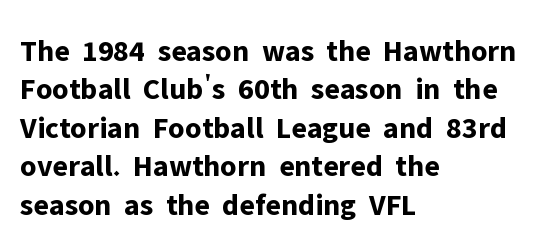
Inter-character spacing is left at the font's built-in metrics. This sample has the flowing, uneven cadence of proportional lettering. The specimen omits any rule beneath the text block's lines. This rendering employs a face without finishing strokes, i.e., a sans-serif.
